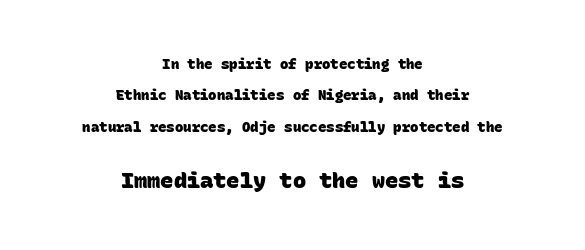
The designer dialed line spacing up above the default. Bare-footed words on every line. The letters sit at their default tracking, neither squeezed nor spread. The strokes are fattened all the way to bold.
